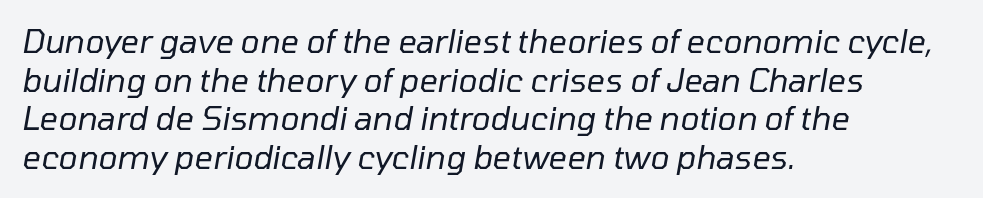
Tall strokes in this sample are angled rather than plumb. Is the type heavy? It reads as light-to-regular instead. No word sits above an underline. One-word summary of the alignment: left.
